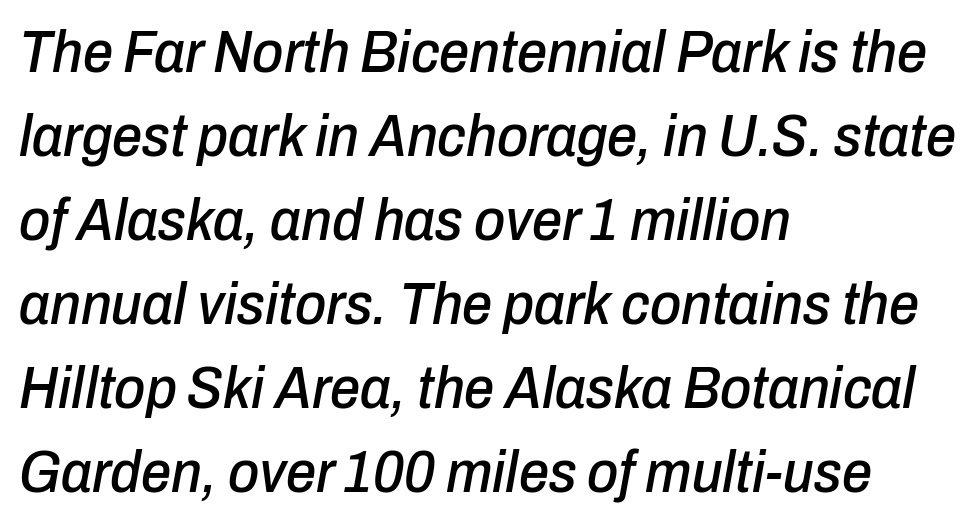
Q: Is the text italic (slanted)? A: Yes, it leans right by about 10 degrees.
Q: Is the text underlined? A: No.
Q: How is the paragraph aligned? A: Left-aligned.
Q: Is the spacing between letters normal or unusually wide? A: Normal.
Q: Is the spacing between lines tight, normal or loose? A: Normal.
Q: Width (condensed, normal, or wide)? A: Condensed.
Q: Stroke contrast? A: Low.
Q: x-height? A: Medium.
Q: Monospaced? A: No.
